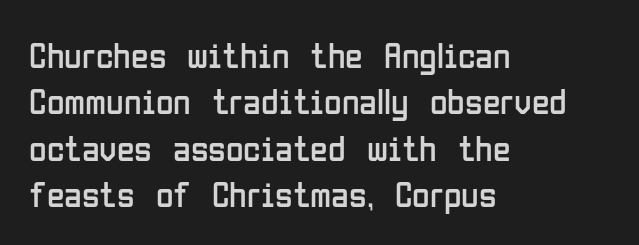
Q: Is the text bold? A: No.
Q: Is the text italic (slanted)? A: No, it is upright.
Q: Is the typeface a serif or a sans-serif typeface? A: Sans-serif.
Q: Is the text underlined? A: No.
Q: How is the paragraph aligned? A: Left-aligned.
Q: Is the spacing between letters normal or unusually wide? A: Normal.
Q: Is the spacing between lines tight, normal or loose? A: Normal.
Q: Width (condensed, normal, or wide)? A: Condensed.
Q: Stroke contrast? A: Low.
Q: x-height? A: Medium.
Q: Monospaced? A: No.
